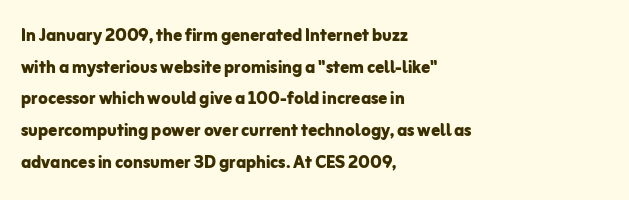
Q: Is the text bold? A: Yes.
Q: Is the text italic (slanted)? A: No, it is upright.
Q: Is the text underlined? A: No.
Q: How is the paragraph aligned? A: Left-aligned.
Q: Is the spacing between letters normal or unusually wide? A: Normal.
Q: Is the spacing between lines tight, normal or loose? A: Normal.
